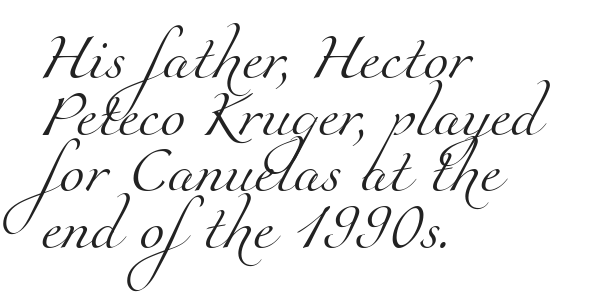
{"serif": "yes", "bold": "no", "weight": "light", "width": "normal", "stroke_contrast": "medium", "x_height": "small", "monospaced": "no", "underline": "no", "align": "left", "line_spacing_ratio": 1.23, "letter_spacing": "normal", "letter_spacing_em": 0.0, "glyph_px": 46}
